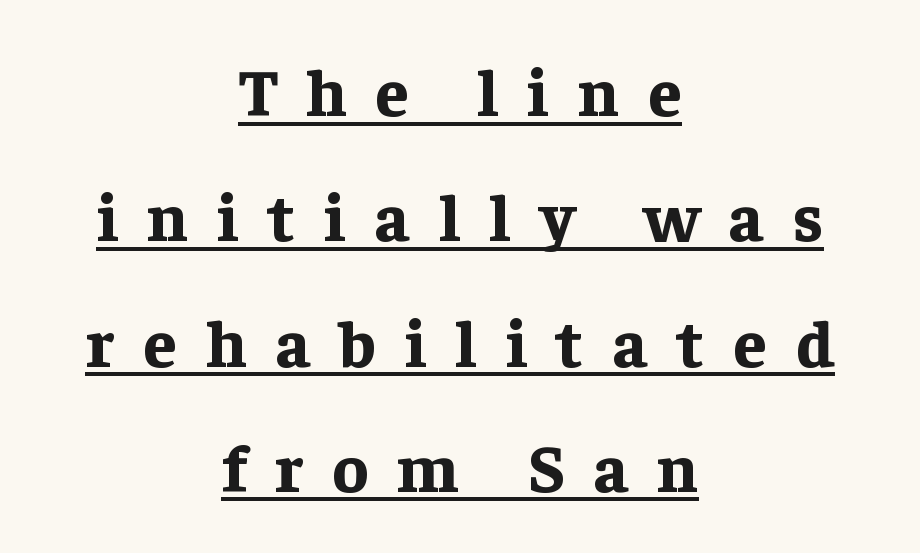
Note: serifs present on the glyphs. As a designer I'd log this as weight 700, bold. If you drew a line through each stem, it would be perfectly vertical. Layout note: lines centered.
